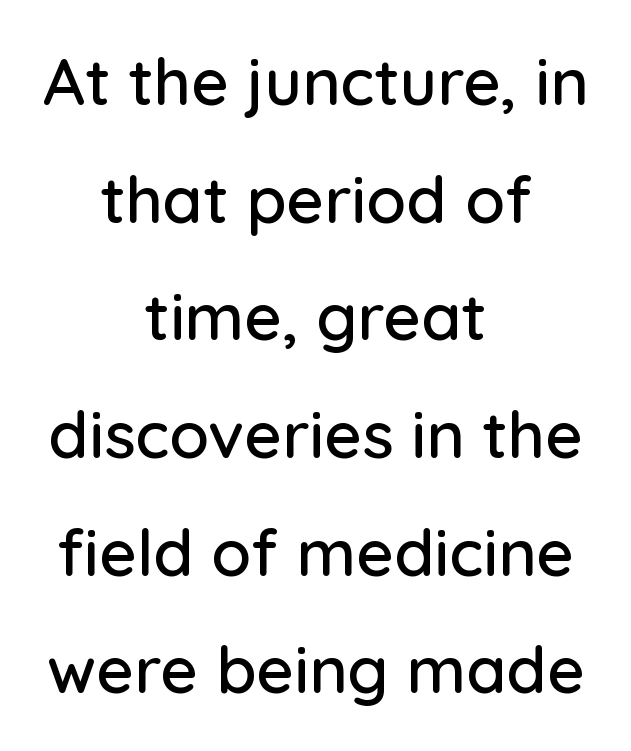
The image shows 65 px sans-serif type, upright; set centered, line spacing 1.81x, normal letter spacing, not underlined; low stroke contrast and a medium x-height.
